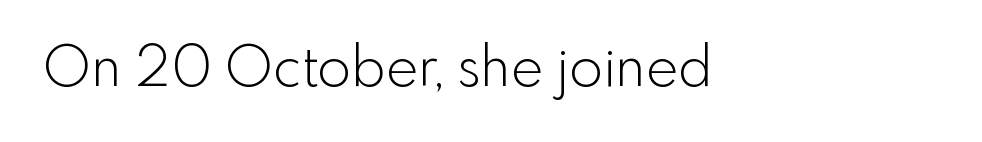
The image shows 55 px light sans-serif type, upright; set left-aligned, normal letter spacing, not underlined; a small x-height.
